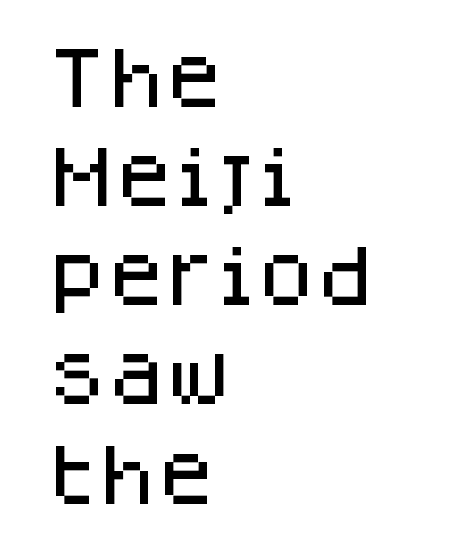
The text was rendered using a sans face with plain stroke endings. The block of text has a typical density, with ordinary space between rows. Notice how the passage keeps a crisp vertical edge on the left only. Between one letter and the next there's only the usual sliver of space. The words here are not underlined. Note the varied advance widths — an 'i' is clearly narrower than an 'm'.
